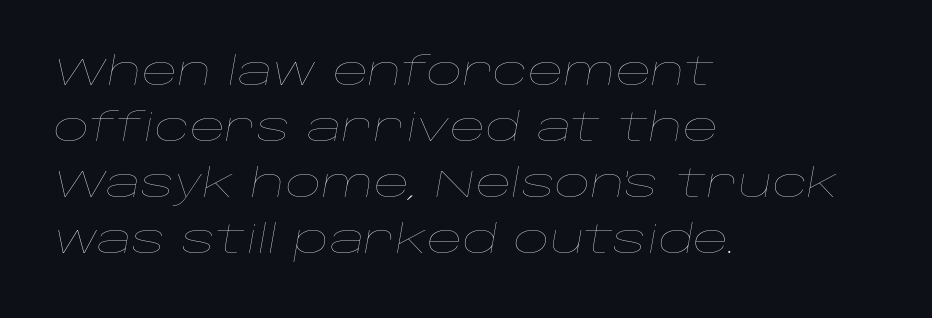
The image shows 39 px thin, wide type, italic (leaning right); set left-aligned, normal line spacing (1.44x), normal letter spacing, not underlined; low stroke contrast and a large x-height.
